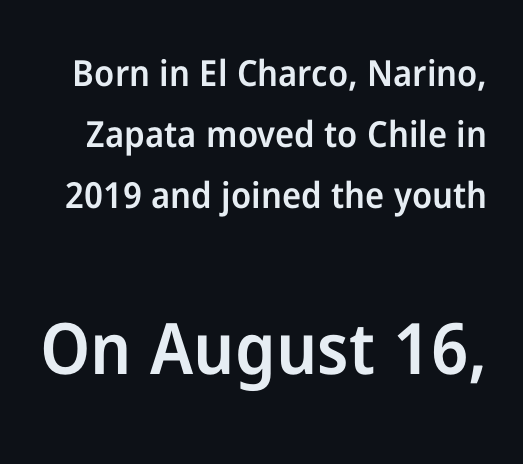
Q: Is the text bold? A: Semi-bold.
Q: Is the text italic (slanted)? A: No, it is upright.
Q: Is the typeface a serif or a sans-serif typeface? A: Sans-serif.
Q: Is the text underlined? A: No.
Q: Is the spacing between letters normal or unusually wide? A: Normal.
Q: Is the spacing between lines tight, normal or loose? A: Normal.
Q: Which block of text is set in a larger size, the first (top) or the second (bottom)? A: The second (bottom) one.
Q: Width (condensed, normal, or wide)? A: Normal.
Q: Stroke contrast? A: Low.
Q: x-height? A: Medium.
Q: Monospaced? A: No.
